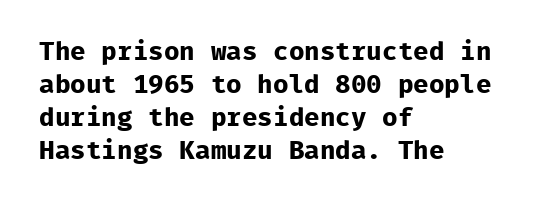
The image shows 26 px bold type, upright; set left-aligned, normal line spacing (1.27x), normal letter spacing, not underlined.
